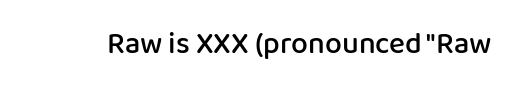
Q: Is the text bold? A: Semi-bold.
Q: Is the text italic (slanted)? A: No, it is upright.
Q: Is the typeface a serif or a sans-serif typeface? A: Sans-serif.
Q: Is the text underlined? A: No.
Q: Is the spacing between letters normal or unusually wide? A: Normal.
Q: Width (condensed, normal, or wide)? A: Normal.
Q: Stroke contrast? A: Low.
Q: x-height? A: Medium.
Q: Monospaced? A: No.
